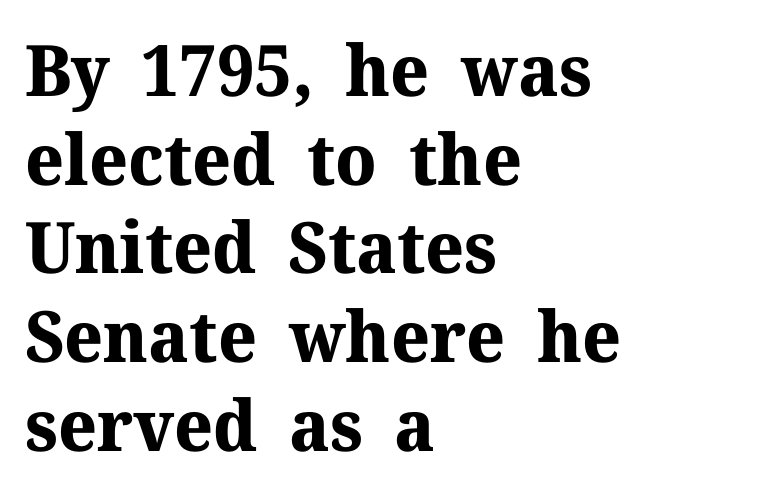
The image shows 71 px bold serif type, upright; set left-aligned, normal line spacing (1.25x), normal letter spacing, not underlined; medium stroke contrast and a medium x-height.
